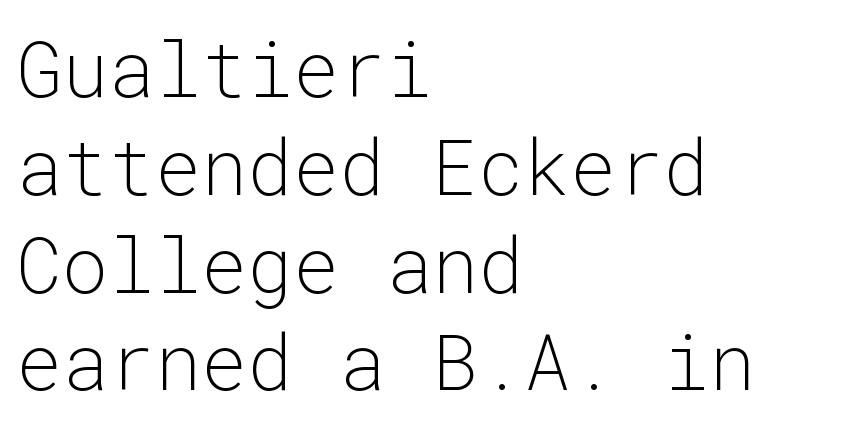
What's the leading like? Ordinary, nothing unusual. Style check: upright. Rule under the text: the space is simply empty. Is this a fixed-width face? Yes — each glyph sits in an identical cell. A quiet, ordinary-to-light weight characterises the typeface.
